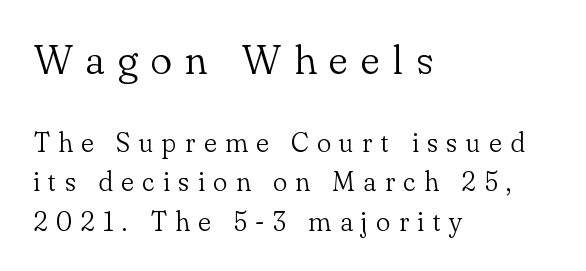
{"serif": "yes", "italic": "no", "bold": "no", "weight": "light", "width": "normal", "stroke_contrast": "low", "x_height": "small", "monospaced": "no", "underline": "no", "align": "left", "line_spacing": "normal", "line_spacing_ratio": 1.45, "letter_spacing": "wide", "letter_spacing_em": 0.31, "larger_block": "first", "size_ratio": 1.52, "glyph_px": 41}
